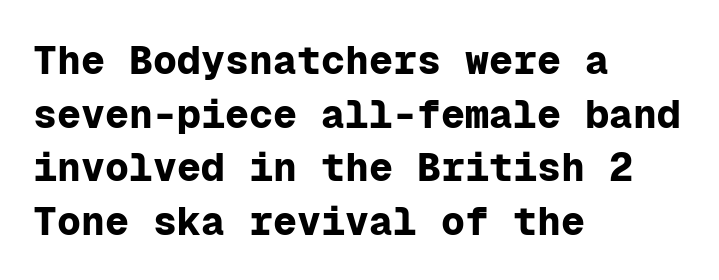
{"serif": "no", "italic": "no", "bold": "yes", "weight": "bold", "width": "normal", "stroke_contrast": "low", "x_height": "medium", "monospaced": "yes", "underline": "no", "align": "left", "line_spacing": "normal", "line_spacing_ratio": 1.34, "letter_spacing": "normal", "letter_spacing_em": 0.0, "glyph_px": 40}
